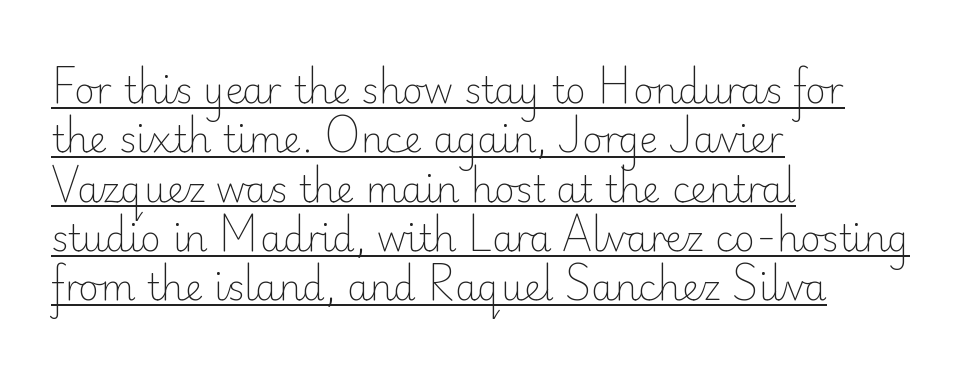
The image shows 36 px light sans-serif type, upright; set left-aligned, normal line spacing (1.37x), normal letter spacing, underlined; low stroke contrast and a small x-height.
